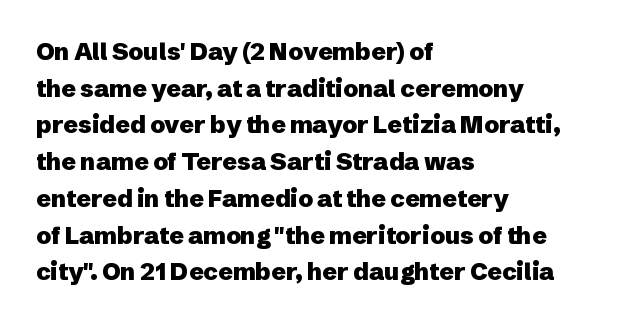
{"italic": "no", "bold": "yes", "underline": "no", "align": "left", "line_spacing": "normal", "line_spacing_ratio": 1.53, "letter_spacing": "normal", "letter_spacing_em": 0.0, "glyph_px": 24}
